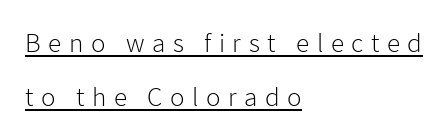
Rows of type keep a wide berth in the vertical direction. Looks like someone drew a line under every word here. Compared with typical body copy, the letter spacing here is much looser. The strokes are not fattened; the text isn't bold. Every character sits straight up, as roman type does.
